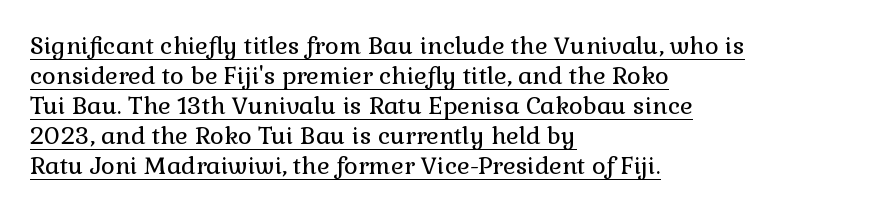
{"italic": "no", "bold": "no", "underline": "yes", "align": "left", "line_spacing": "normal", "line_spacing_ratio": 1.25, "letter_spacing": "normal", "letter_spacing_em": 0.0, "glyph_px": 24}
